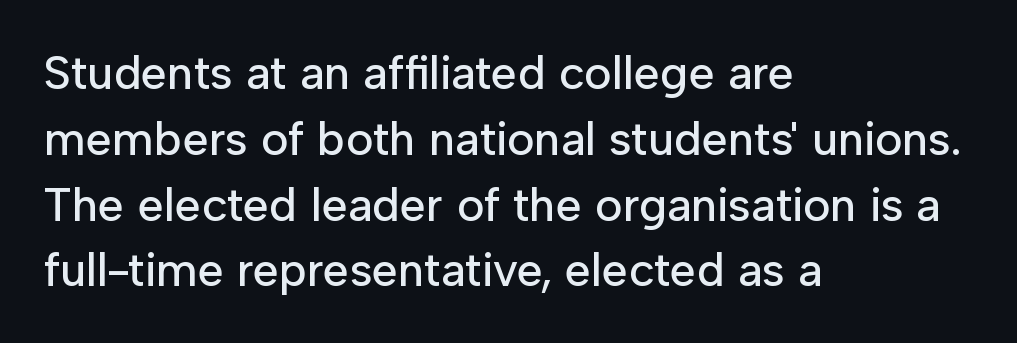
{"serif": "no", "italic": "no", "width": "normal", "stroke_contrast": "low", "x_height": "medium", "monospaced": "no", "underline": "no", "align": "left", "line_spacing": "normal", "line_spacing_ratio": 1.4, "letter_spacing": "normal", "letter_spacing_em": 0.0, "glyph_px": 47}
